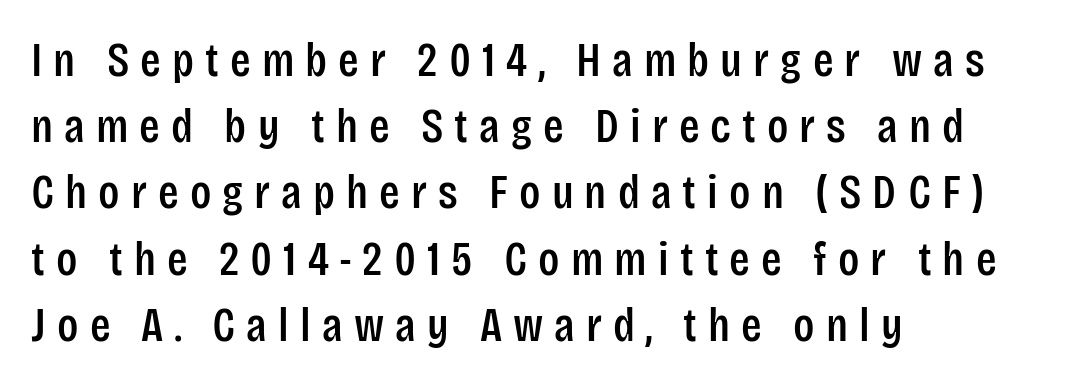
The image shows 48 px condensed sans-serif type, upright; set left-aligned, normal line spacing (1.38x), unusually wide letter spacing (+0.23 em), not underlined; low stroke contrast and a large x-height.
